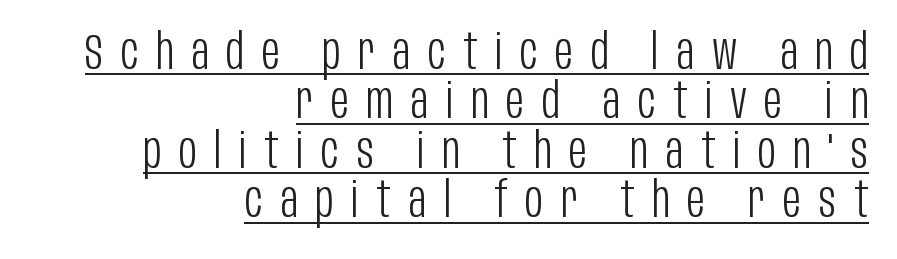
Q: Is the text bold? A: No.
Q: Is the text italic (slanted)? A: No, it is upright.
Q: Is the typeface a serif or a sans-serif typeface? A: Sans-serif.
Q: Is the text underlined? A: Yes.
Q: How is the paragraph aligned? A: Right-aligned.
Q: Is the spacing between letters normal or unusually wide? A: Unusually wide.
Q: Is the spacing between lines tight, normal or loose? A: Tight.
Q: Width (condensed, normal, or wide)? A: Condensed.
Q: Stroke contrast? A: Low.
Q: x-height? A: Large.
Q: Monospaced? A: No.
